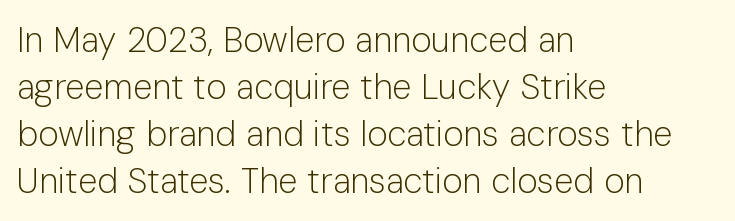
The image shows 35 px light sans-serif type, upright; set left-aligned, normal line spacing (1.34x), normal letter spacing, not underlined; low stroke contrast and a medium x-height.
